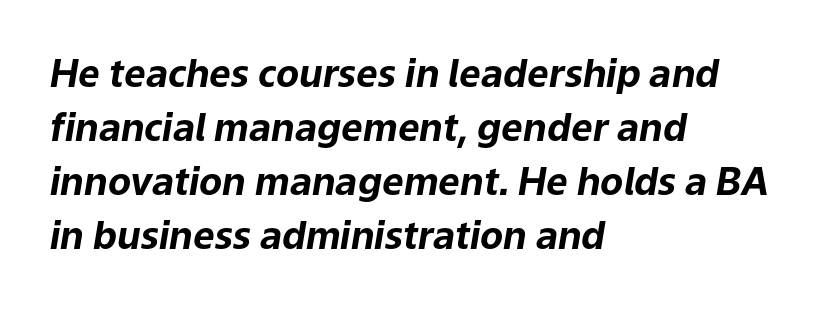
The image shows 38 px bold type, italic (leaning right); set left-aligned, normal line spacing (1.42x), normal letter spacing, not underlined; low stroke contrast and a medium x-height.
